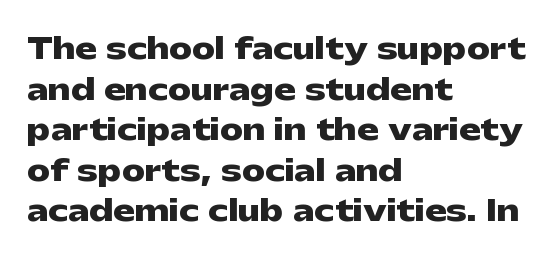
The image shows 29 px heavy, wide sans-serif type, upright; set left-aligned, normal line spacing (1.4x), normal letter spacing, not underlined; low stroke contrast and a medium x-height.
